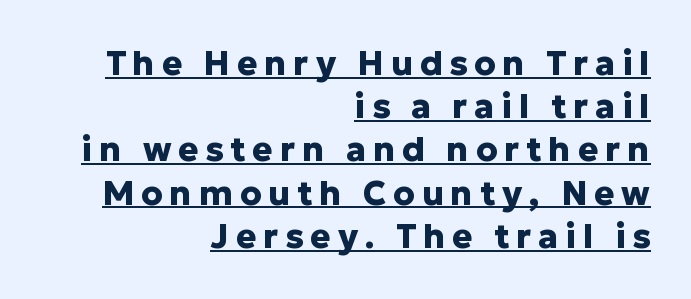
The image shows 34 px heavy sans-serif type, upright; set right-aligned, normal line spacing (1.27x), unusually wide letter spacing (+0.2 em), underlined; low stroke contrast and a medium x-height.
